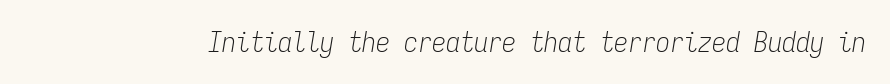
Q: Is the text bold? A: No.
Q: Is the text italic (slanted)? A: Yes, it leans right by about 9 degrees.
Q: Is the text underlined? A: No.
Q: Is the spacing between letters normal or unusually wide? A: Normal.
Q: Width (condensed, normal, or wide)? A: Condensed.
Q: Stroke contrast? A: Low.
Q: x-height? A: Medium.
Q: Monospaced? A: Yes.
